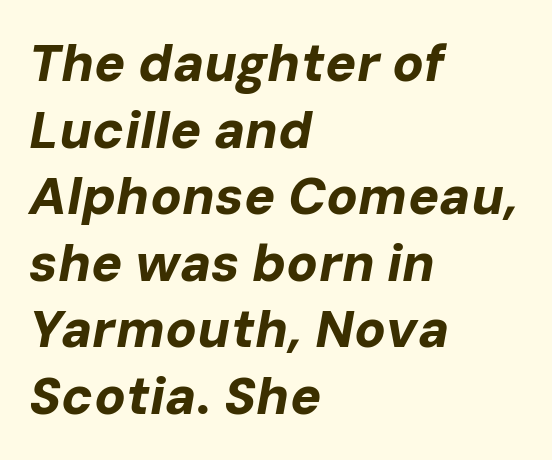
Q: Is the text bold? A: Yes.
Q: Is the text italic (slanted)? A: Yes, it leans right by about 10 degrees.
Q: Is the text underlined? A: No.
Q: How is the paragraph aligned? A: Left-aligned.
Q: Is the spacing between letters normal or unusually wide? A: Normal.
Q: Is the spacing between lines tight, normal or loose? A: Normal.
Q: Width (condensed, normal, or wide)? A: Normal.
Q: Stroke contrast? A: Low.
Q: x-height? A: Medium.
Q: Monospaced? A: No.
